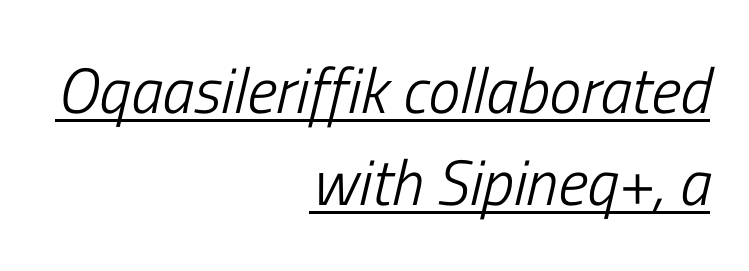
The image shows 64 px light, condensed type, italic (leaning right); set right-aligned, normal line spacing (1.44x), normal letter spacing, underlined; low stroke contrast and a medium x-height.
